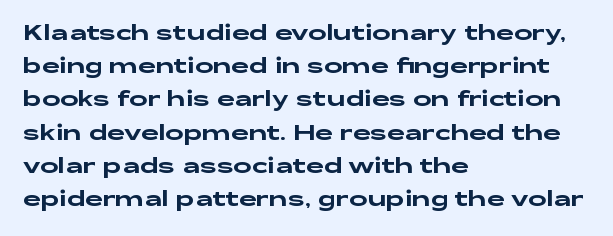
These lines keep a tight, regular rhythm from letter to letter. Vertical spacing — default. No word sits above an underline. The setting favours the left margin, as ordinary paragraphs usually do. The font's upright variant was chosen for this text.
